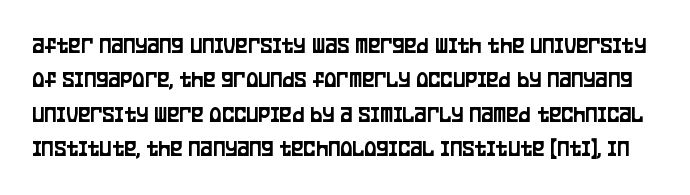
Q: Is the text italic (slanted)? A: No, it is upright.
Q: Is the text underlined? A: No.
Q: Is the spacing between letters normal or unusually wide? A: Normal.
Q: Is the spacing between lines tight, normal or loose? A: Normal.
